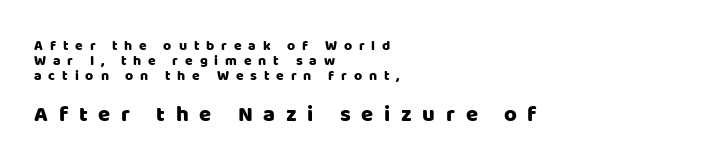
{"italic": "no", "underline": "no", "align": "left", "line_spacing": "tight", "line_spacing_ratio": 1.06, "letter_spacing": "wide", "letter_spacing_em": 0.49, "larger_block": "second", "size_ratio": 1.57, "glyph_px": 22}
